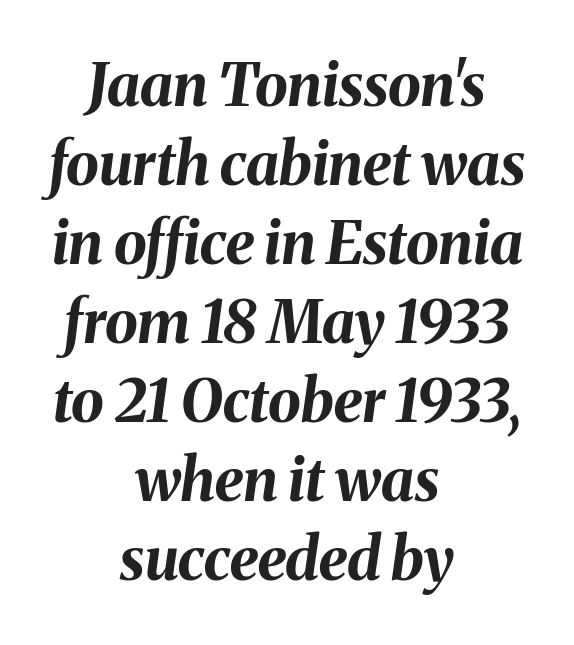
Varying glyph widths throughout — classic text-font behaviour. What's the leading like? Ordinary, nothing unusual. The paragraph shown floats in the horizontal middle. Check the space under the baseline: it is left empty.
